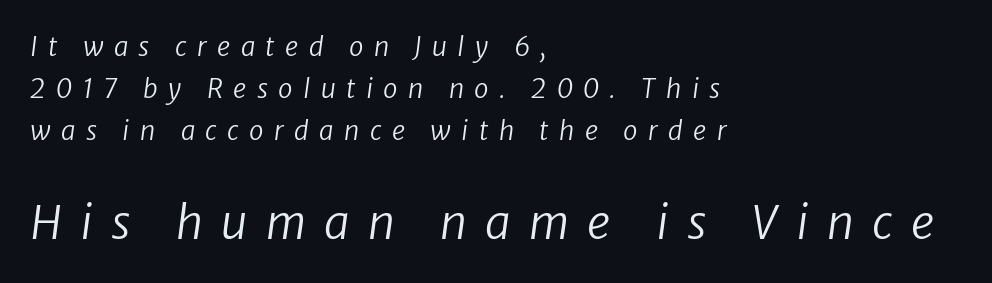
The line texture is sparse and dotted thanks to wide tracking. This rendering employs a face without finishing strokes, i.e., a sans-serif. Character widths vary here, with narrow letters taking less room than wide ones. The lines in this sample share a left origin and differ only in where they stop. No chunkiness to these letters — they're not bold.
